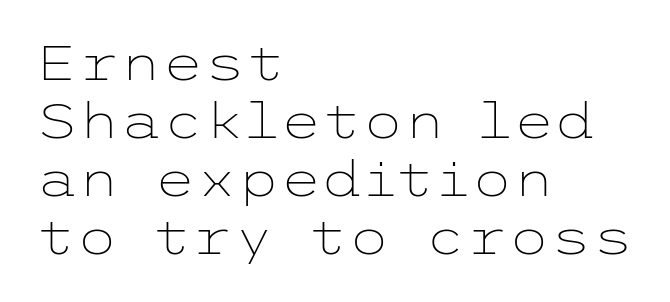
The image shows 48 px light, wide sans-serif type, upright; set left-aligned, line spacing 1.21x, normal letter spacing, not underlined; low stroke contrast and a medium x-height.
